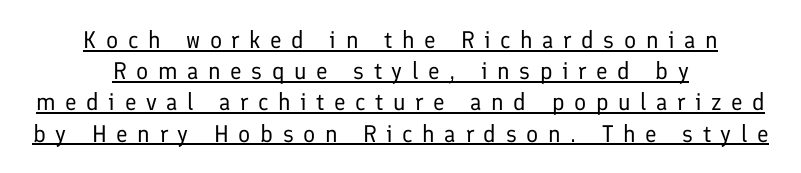
The image shows 24 px text type, upright; set centered, normal line spacing (1.3x), unusually wide letter spacing (+0.4 em), underlined.
